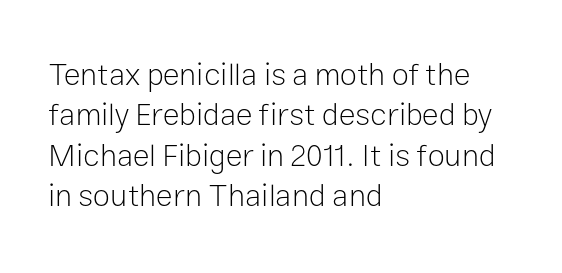
{"serif": "no", "italic": "no", "bold": "no", "weight": "light", "width": "normal", "stroke_contrast": "low", "x_height": "medium", "monospaced": "no", "underline": "no", "align": "left", "line_spacing": "normal", "line_spacing_ratio": 1.3, "letter_spacing": "normal", "letter_spacing_em": 0.0, "glyph_px": 31}
